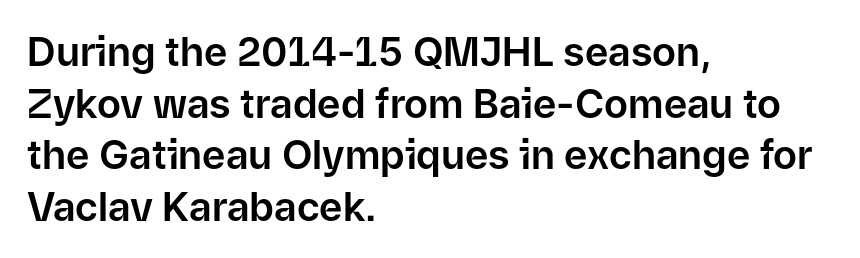
{"serif": "no", "italic": "no", "width": "normal", "stroke_contrast": "low", "x_height": "medium", "monospaced": "no", "underline": "no", "align": "left", "line_spacing": "normal", "line_spacing_ratio": 1.29, "letter_spacing": "normal", "letter_spacing_em": 0.0, "glyph_px": 40}
